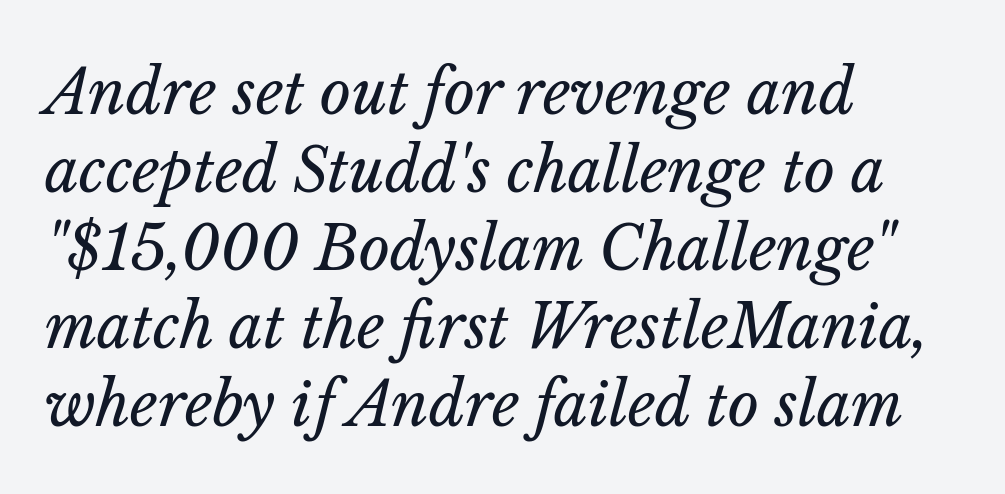
The strip under each line holds only bare page. Style check: oblique. Regular leading. A light-to-regular cut is what we see here. Here the glyphs are tracked normally, forming tight word shapes.
